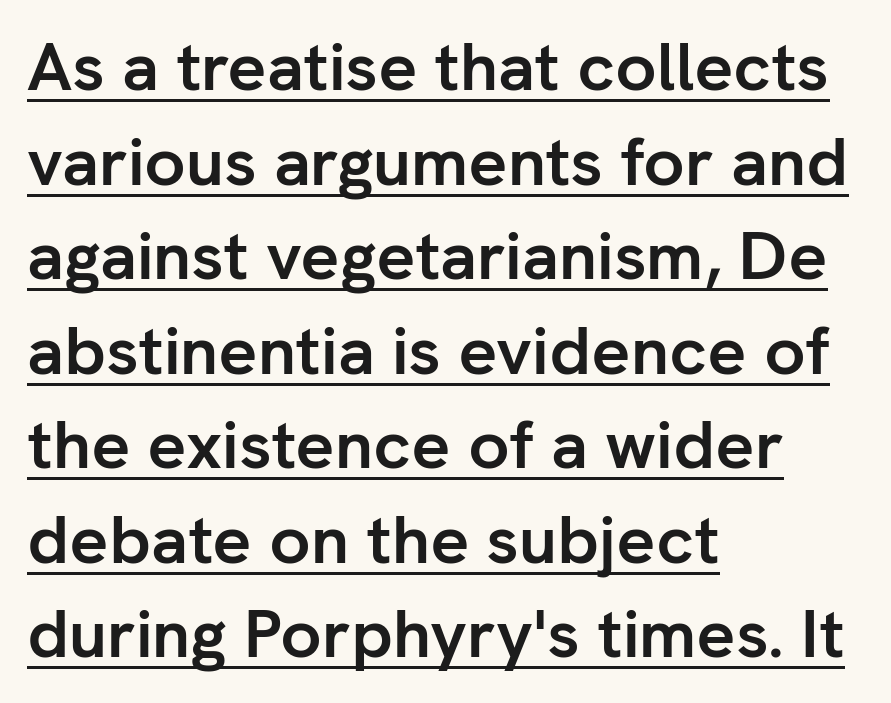
The image shows 68 px semibold sans-serif type, upright; set left-aligned, normal line spacing (1.39x), normal letter spacing, underlined; low stroke contrast and a medium x-height.
